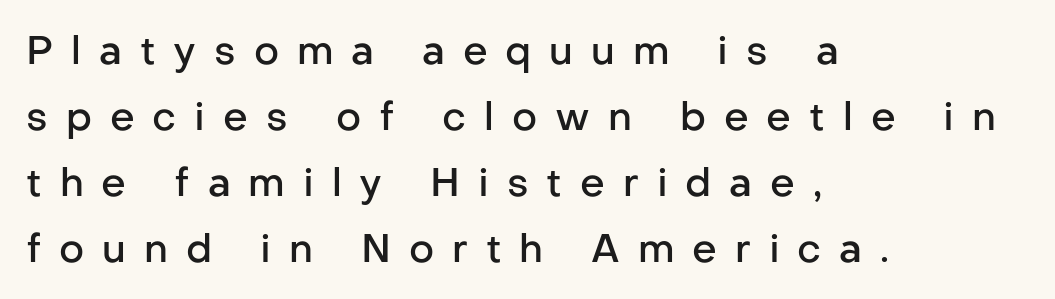
Q: Is the text bold? A: Semi-bold.
Q: Is the text italic (slanted)? A: No, it is upright.
Q: Is the typeface a serif or a sans-serif typeface? A: Sans-serif.
Q: Is the text underlined? A: No.
Q: How is the paragraph aligned? A: Left-aligned.
Q: Is the spacing between letters normal or unusually wide? A: Unusually wide.
Q: Is the spacing between lines tight, normal or loose? A: Normal.
Q: Width (condensed, normal, or wide)? A: Normal.
Q: Stroke contrast? A: Low.
Q: x-height? A: Medium.
Q: Monospaced? A: No.
